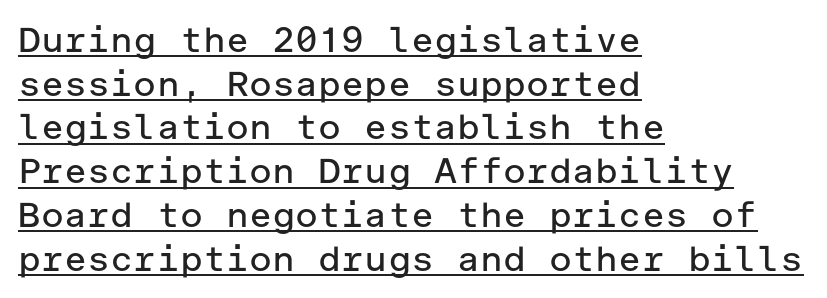
The image shows 35 px regular-weight sans-serif type, upright; set left-aligned, normal line spacing (1.25x), normal letter spacing, underlined; low stroke contrast and a medium x-height.
